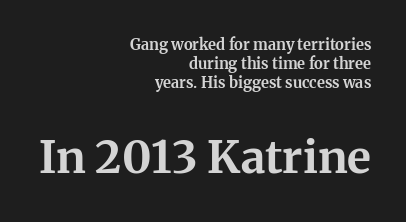
{"serif": "yes", "italic": "no", "bold": "yes", "weight": "bold", "width": "normal", "stroke_contrast": "medium", "x_height": "medium", "monospaced": "no", "underline": "no", "align": "right", "line_spacing": "normal", "line_spacing_ratio": 1.27, "letter_spacing": "normal", "letter_spacing_em": 0.0, "larger_block": "second", "size_ratio": 3.0, "glyph_px": 45}
